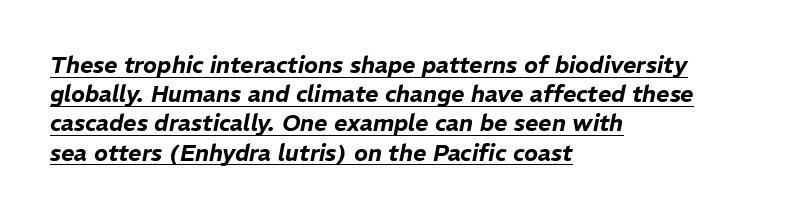
{"italic": "yes", "lean": "right", "slant_degrees": 11, "underline": "yes", "align": "left", "line_spacing": "normal", "line_spacing_ratio": 1.27, "letter_spacing": "normal", "letter_spacing_em": 0.0, "glyph_px": 23}
